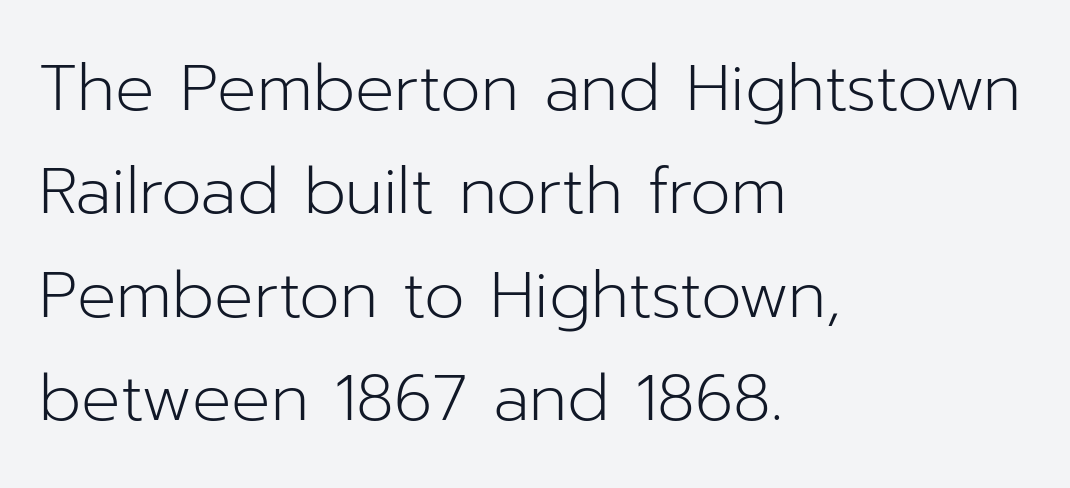
Q: Is the text bold? A: No.
Q: Is the text italic (slanted)? A: No, it is upright.
Q: Is the typeface a serif or a sans-serif typeface? A: Sans-serif.
Q: Is the text underlined? A: No.
Q: How is the paragraph aligned? A: Left-aligned.
Q: Is the spacing between letters normal or unusually wide? A: Normal.
Q: Is the spacing between lines tight, normal or loose? A: Normal.
Q: Width (condensed, normal, or wide)? A: Normal.
Q: Stroke contrast? A: Low.
Q: x-height? A: Medium.
Q: Monospaced? A: No.
